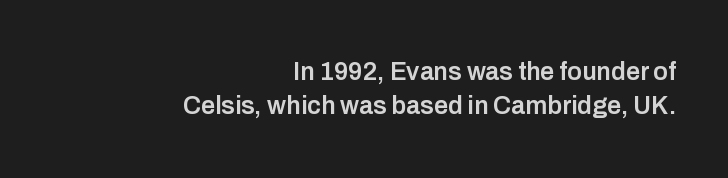
The image shows 25 px text type, upright; set right-aligned, normal line spacing (1.37x), normal letter spacing, not underlined.
